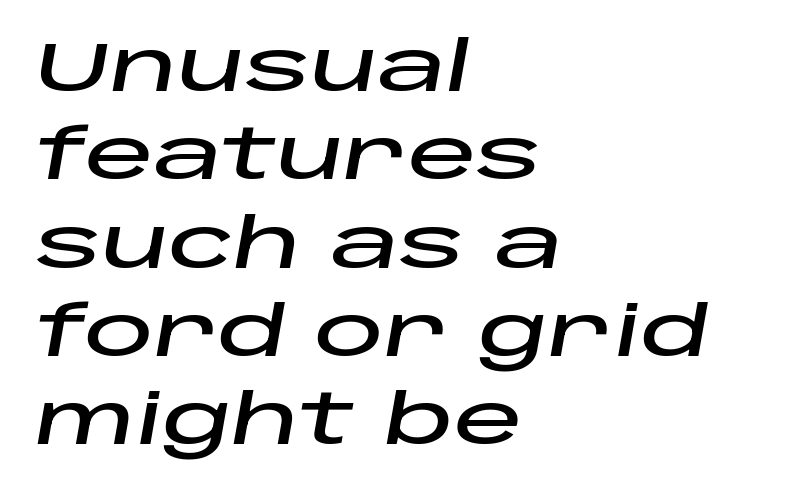
Varying glyph widths throughout — classic text-font behaviour. The zone under the glyphs is completely vacant. Tracking value appears to be zero — textbook default spacing. How would I describe the line gaps? Plain and ordinary. Rendered with sloped, italic letterforms. Line starts are locked; line ends wander.
